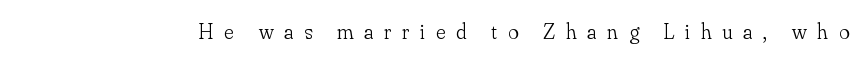
Caption: face not bold, strokes unweighted. There is plenty of visible air inserted between adjacent glyphs. This rendering features lettering with no underline. A roman cut, with each character standing at attention.
